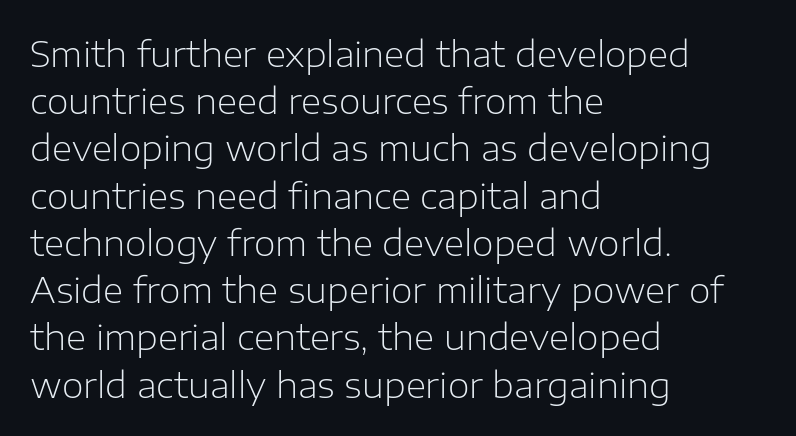
{"serif": "no", "italic": "no", "bold": "no", "weight": "light", "width": "normal", "stroke_contrast": "low", "x_height": "medium", "monospaced": "no", "underline": "no", "align": "left", "line_spacing": "normal", "line_spacing_ratio": 1.35, "letter_spacing": "normal", "letter_spacing_em": 0.0, "glyph_px": 35}
